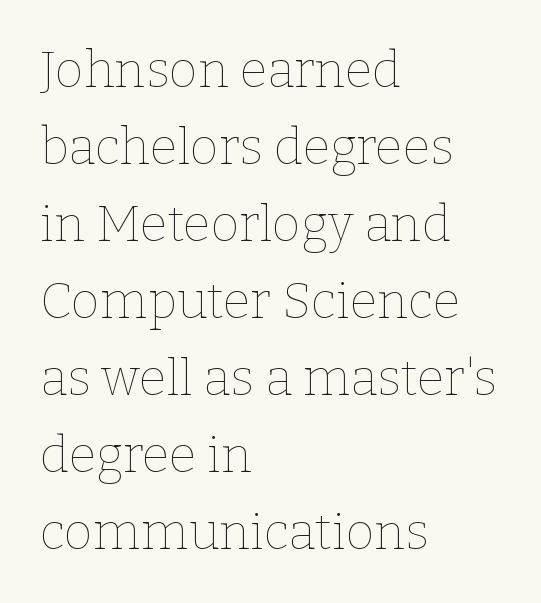
{"italic": "no", "bold": "no", "weight": "thin", "width": "normal", "stroke_contrast": "low", "x_height": "medium", "monospaced": "no", "underline": "no", "align": "left", "line_spacing": "normal", "line_spacing_ratio": 1.54, "letter_spacing": "normal", "letter_spacing_em": 0.0, "glyph_px": 50}
